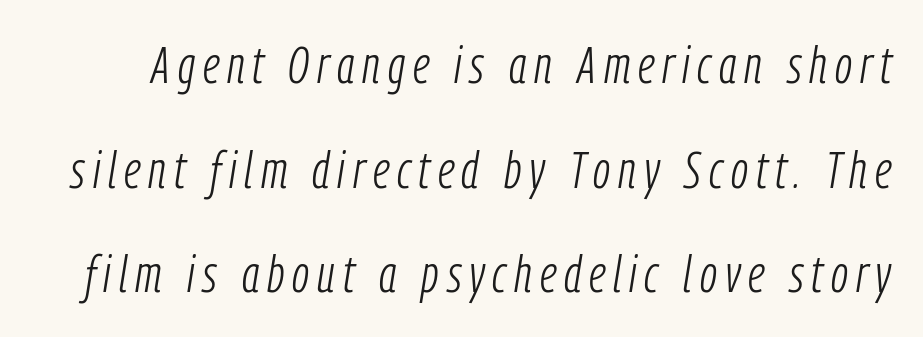
Q: Is the text bold? A: No.
Q: Is the text italic (slanted)? A: Yes, it leans right by about 9 degrees.
Q: Is the text underlined? A: No.
Q: Is the spacing between lines tight, normal or loose? A: Loose.
Q: Width (condensed, normal, or wide)? A: Condensed.
Q: Stroke contrast? A: Low.
Q: x-height? A: Medium.
Q: Monospaced? A: No.
